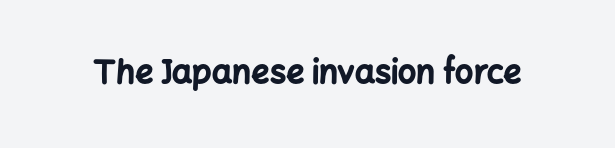
The image shows 32 px bold sans-serif type, upright; set normal letter spacing, not underlined; low stroke contrast and a medium x-height.
